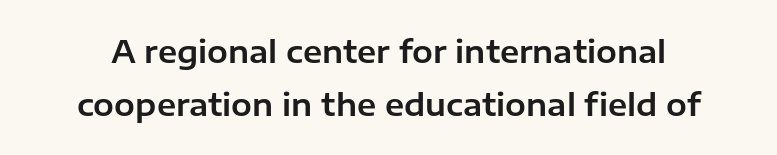
A clean baseline with only descenders dipping below it. Every character sits straight up, as roman type does. Default kerning and tracking; the words read as compact shapes. I'd call this a sans setting — the letters go barefoot. This sample has the flowing, uneven cadence of proportional lettering.
